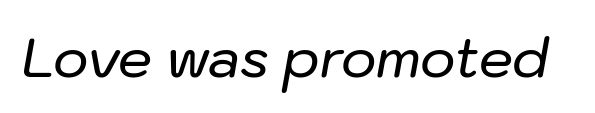
Q: Is the text italic (slanted)? A: Yes, it leans right by about 10 degrees.
Q: Is the text underlined? A: No.
Q: Is the spacing between letters normal or unusually wide? A: Normal.
Q: Width (condensed, normal, or wide)? A: Normal.
Q: Stroke contrast? A: Low.
Q: x-height? A: Medium.
Q: Monospaced? A: No.
